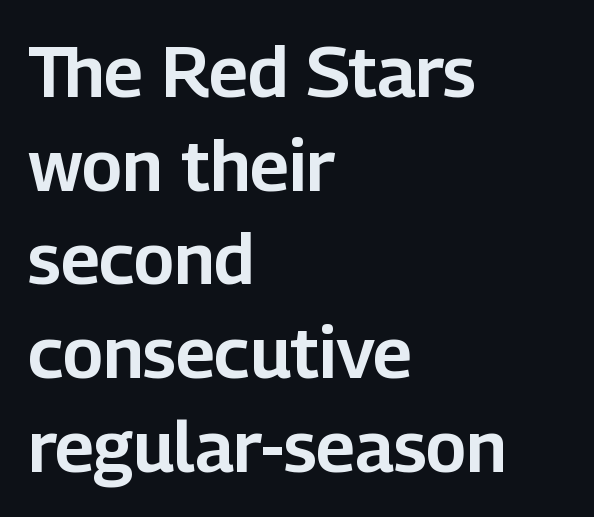
The image shows 71 px sans-serif type, upright; set left-aligned, normal line spacing (1.32x), normal letter spacing, not underlined; low stroke contrast and a medium x-height.
